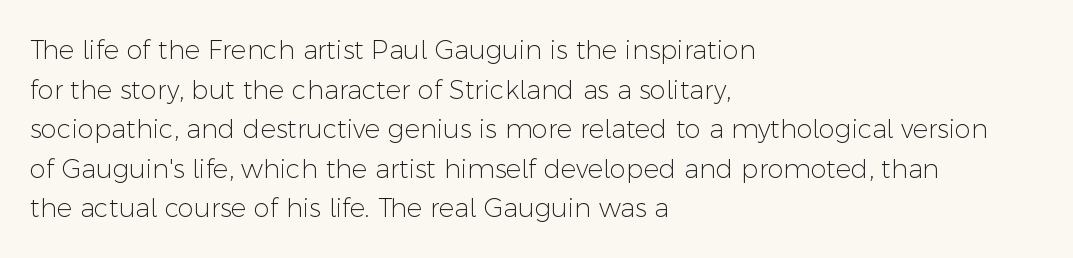
The block of text has a typical density, with ordinary space between rows. The line texture is even and compact thanks to regular tracking. Nothing heavy about these letters — not bold at all. Which margin do the lines hug? The left one — the right edge is uneven.
